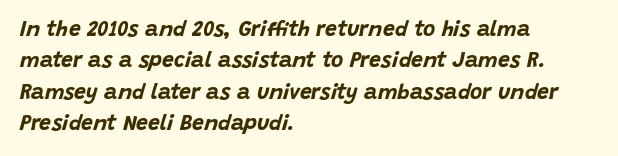
The image shows 21 px bold type, italic (leaning right); set left-aligned, normal line spacing (1.49x), normal letter spacing, not underlined.
